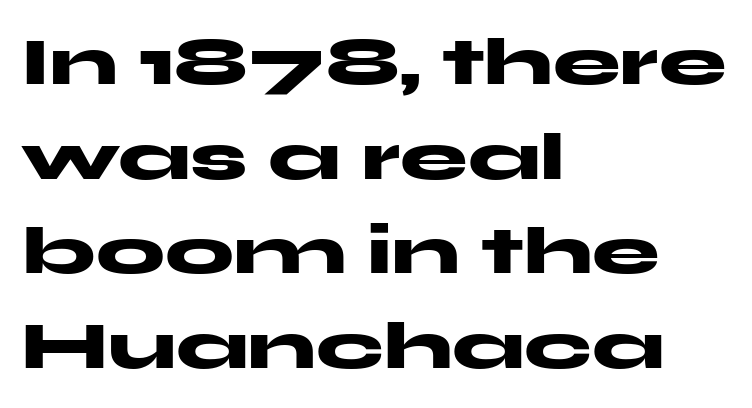
You could call the tracking neutral — neither tight nor loose. Typographic density is high because the face is bold. The compositor pushed each line to the left boundary. Grotesque or geometric, the face here clearly has no serifs.
